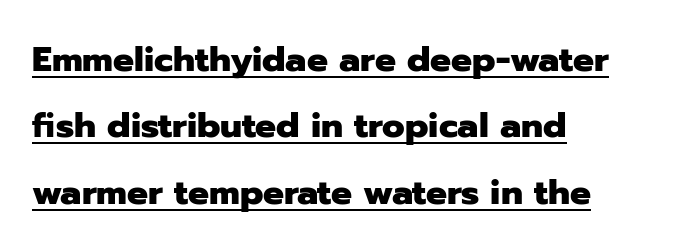
Line spacing here is loose. The letters are bold, with thick, heavy strokes. Emphasis is given by a line drawn under the lettering. The face used here is rendered with its standard letterfit. Varying glyph widths throughout — classic text-font behaviour. A typesetter would mark this as roman, not italic.
